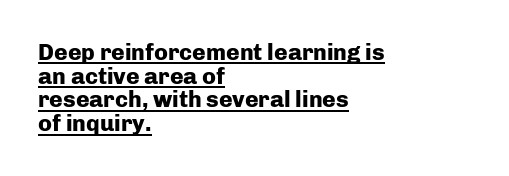
The image shows 23 px bold type, upright; set left-aligned, tight line spacing (1.03x), normal letter spacing, underlined.
